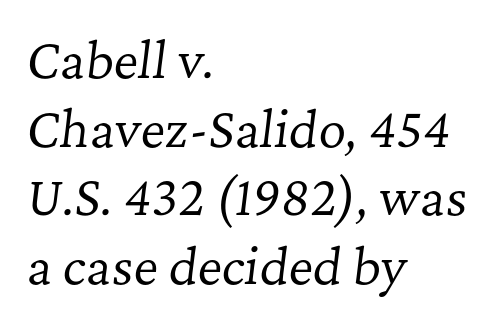
The image shows 48 px regular-weight serif type, italic (leaning right); set left-aligned, normal line spacing (1.43x), normal letter spacing, not underlined; low stroke contrast and a medium x-height.
